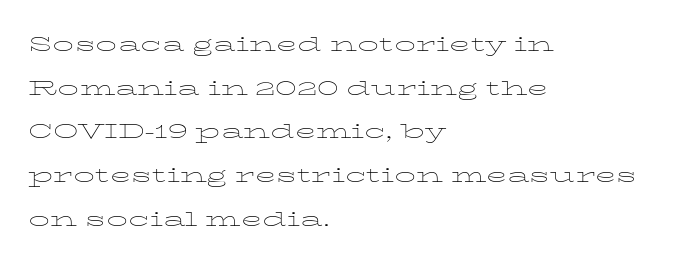
The image shows 28 px thin, wide type, upright; set left-aligned, normal line spacing (1.56x), normal letter spacing, not underlined; low stroke contrast and a medium x-height.
